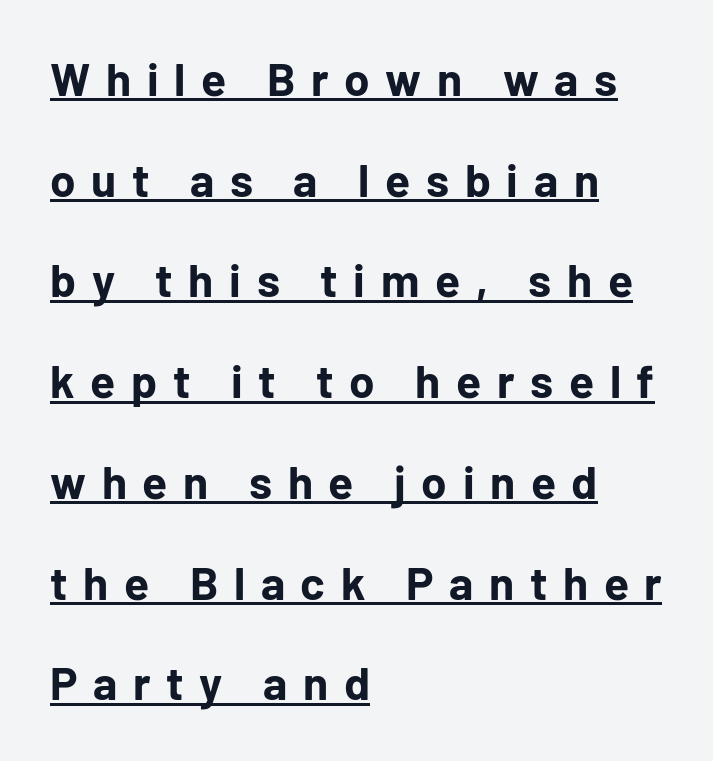
These lines have a slow, spaced-out rhythm from letter to letter. Compared with undecorated copy, this sample adds a rule below the words. You could fit nearly another row in the gap between these rows. The rendering uses a bold face; every stroke is thick and dark. Italic? Not at all — the glyphs are vertical. You could not count columns in this text — the font is proportionally spaced.
